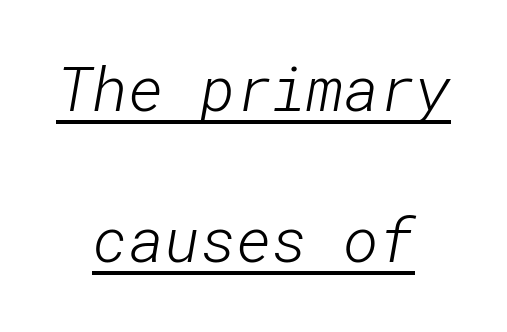
A typesetter would call this leading open, well beyond the default. Glance below the letters and you will spot a drawn line. The passage shown is typeset with a sans-serif family. Students, note that the glyphs here touch the page at normal intervals. This is not heavy type; no bold has been used. A student would call this center alignment; a typographer would say set centered.
